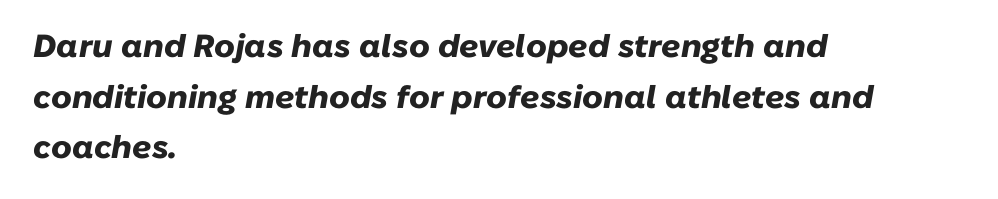
Each new line begins a customary step beneath the previous one. Line starts are locked; line ends wander. Here the glyphs are tracked normally, forming tight word shapes. Clear beneath every line of the passage. Spacing verdict: proportional, widths tailored to each character. Emphasis by weight is at full strength: bold.
